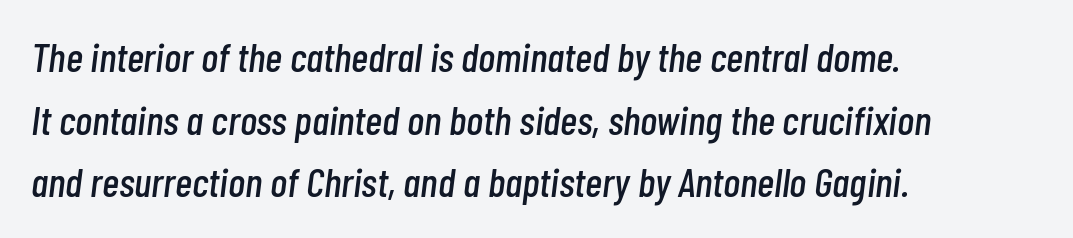
Q: Is the text italic (slanted)? A: Yes, it leans right by about 7 degrees.
Q: Is the text underlined? A: No.
Q: How is the paragraph aligned? A: Left-aligned.
Q: Is the spacing between letters normal or unusually wide? A: Normal.
Q: Is the spacing between lines tight, normal or loose? A: Normal.
Q: Width (condensed, normal, or wide)? A: Condensed.
Q: Stroke contrast? A: Low.
Q: x-height? A: Medium.
Q: Monospaced? A: No.
